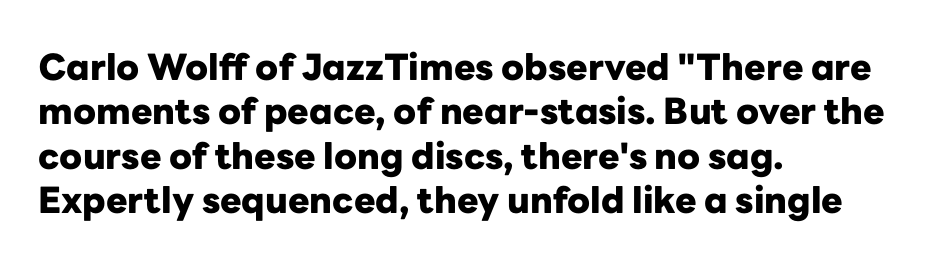
The image shows 36 px heavy sans-serif type, upright; set left-aligned, line spacing 1.23x, normal letter spacing, not underlined; low stroke contrast and a medium x-height.
